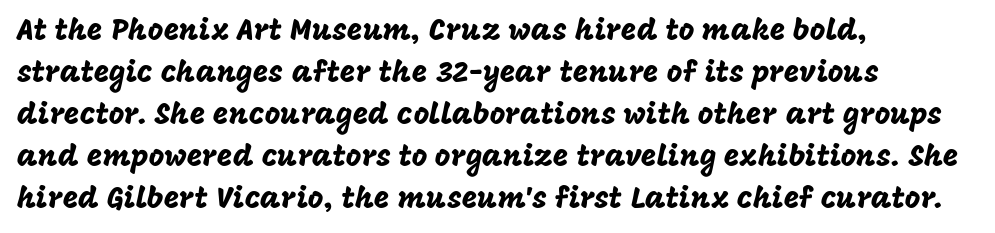
Line beginnings align vertically; line endings do not. Tracking here is standard; glyphs follow each other at the usual distance. Proportional: the letters do not fall into vertical columns.
